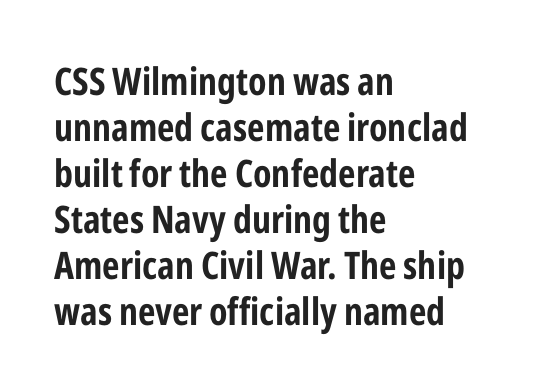
Q: Is the text bold? A: Yes.
Q: Is the text italic (slanted)? A: No, it is upright.
Q: Is the typeface a serif or a sans-serif typeface? A: Sans-serif.
Q: Is the text underlined? A: No.
Q: How is the paragraph aligned? A: Left-aligned.
Q: Is the spacing between letters normal or unusually wide? A: Normal.
Q: Width (condensed, normal, or wide)? A: Condensed.
Q: Stroke contrast? A: Low.
Q: x-height? A: Medium.
Q: Monospaced? A: No.
